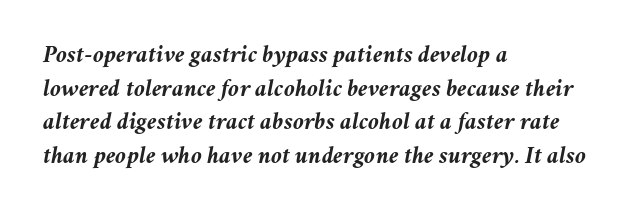
{"italic": "yes", "lean": "right", "slant_degrees": 11, "bold": "yes", "underline": "no", "align": "left", "line_spacing": "normal", "line_spacing_ratio": 1.35, "letter_spacing": "normal", "letter_spacing_em": 0.0, "glyph_px": 25}
